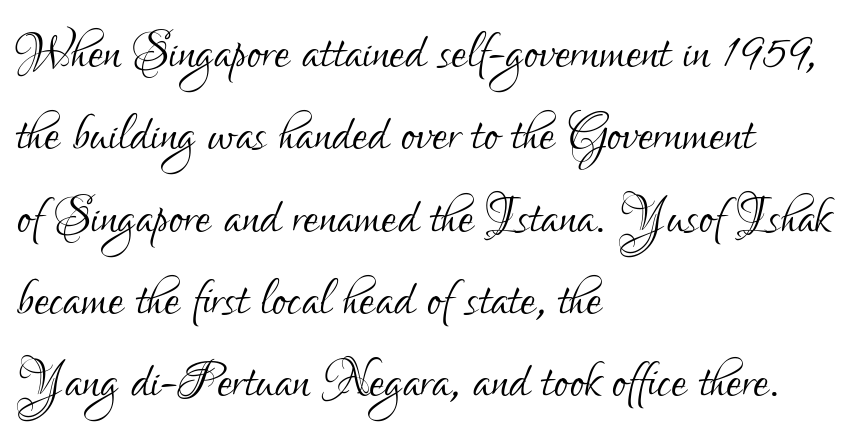
The gaps between neighbouring characters are ordinary and unremarkable. Are there feet on the stems? There aren't — it's a sans. Character widths vary here, with narrow letters taking less room than wide ones. Weight: in the light-to-regular range. Has an underline been added? It has not.
